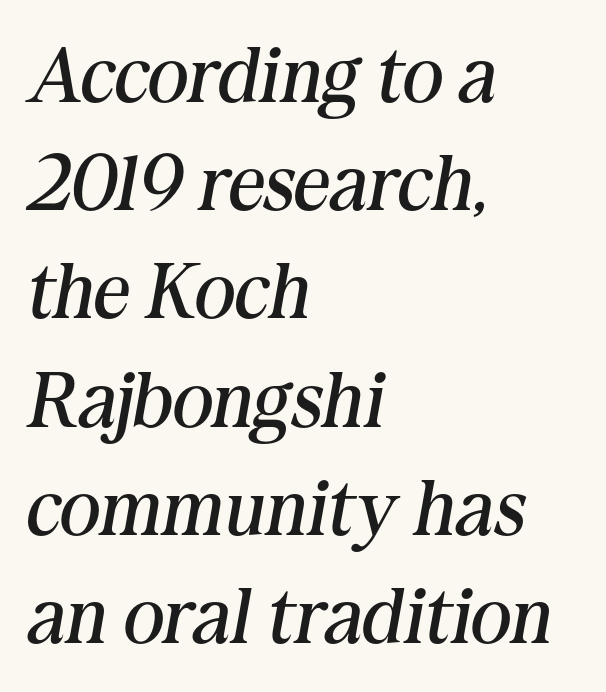
Q: Is the text bold? A: No.
Q: Is the text italic (slanted)? A: Yes, it leans right by about 10 degrees.
Q: Is the typeface a serif or a sans-serif typeface? A: Serif.
Q: Is the text underlined? A: No.
Q: How is the paragraph aligned? A: Left-aligned.
Q: Is the spacing between letters normal or unusually wide? A: Normal.
Q: Is the spacing between lines tight, normal or loose? A: Normal.
Q: Width (condensed, normal, or wide)? A: Normal.
Q: Stroke contrast? A: Medium.
Q: x-height? A: Medium.
Q: Monospaced? A: No.
